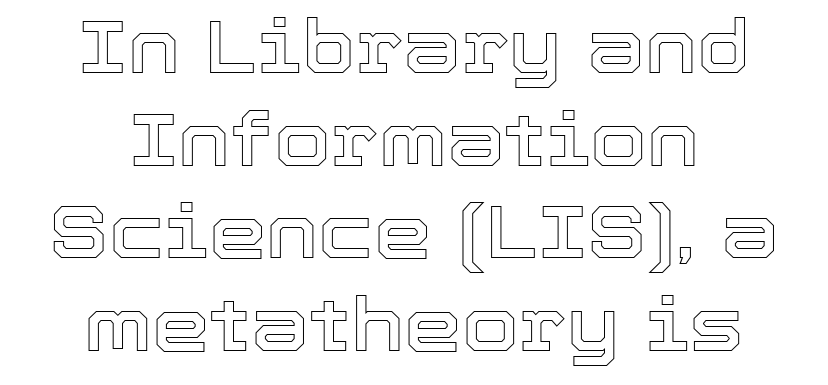
Q: Is the text italic (slanted)? A: No, it is upright.
Q: Is the text underlined? A: No.
Q: How is the paragraph aligned? A: Centered.
Q: Is the spacing between letters normal or unusually wide? A: Normal.
Q: Is the spacing between lines tight, normal or loose? A: Normal.
Q: Width (condensed, normal, or wide)? A: Normal.
Q: x-height? A: Medium.
Q: Monospaced? A: No.
